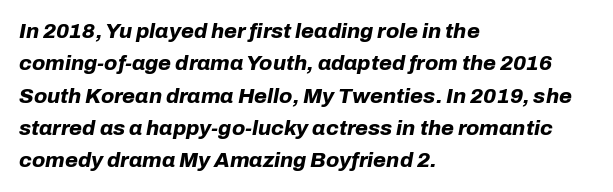
{"italic": "yes", "lean": "right", "slant_degrees": 10, "bold": "yes", "underline": "no", "align": "left", "line_spacing": "normal", "line_spacing_ratio": 1.54, "letter_spacing": "normal", "letter_spacing_em": 0.0, "glyph_px": 21}
